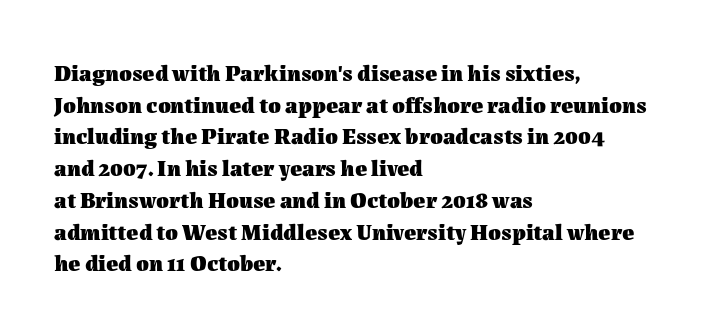
The image shows 23 px bold type, upright; set left-aligned, normal line spacing (1.38x), normal letter spacing, not underlined.
